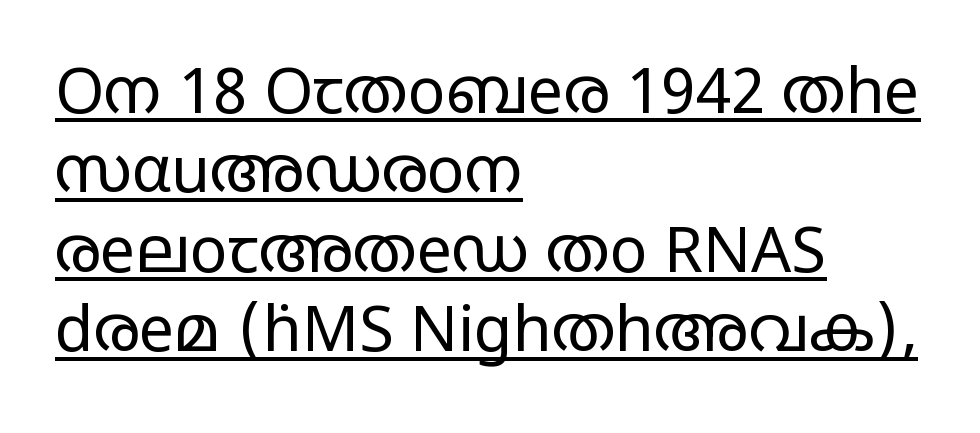
The image shows 63 px regular-weight, wide sans-serif type, upright; set left-aligned, normal line spacing (1.26x), normal letter spacing, underlined; low stroke contrast and a large x-height.
